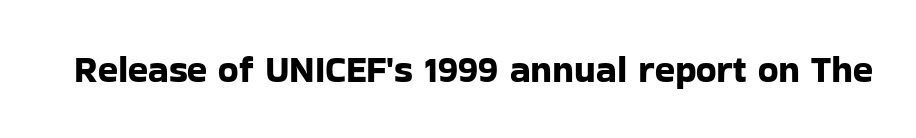
Q: Is the text italic (slanted)? A: No, it is upright.
Q: Is the typeface a serif or a sans-serif typeface? A: Sans-serif.
Q: Is the text underlined? A: No.
Q: Is the spacing between letters normal or unusually wide? A: Normal.
Q: Width (condensed, normal, or wide)? A: Normal.
Q: Stroke contrast? A: Low.
Q: x-height? A: Medium.
Q: Monospaced? A: No.
